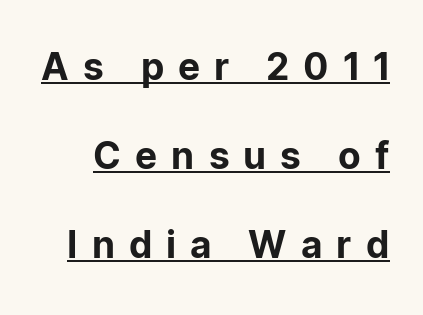
The image shows 37 px sans-serif type, upright; set loose line spacing (2.41x), unusually wide letter spacing (+0.38 em), underlined; low stroke contrast and a medium x-height.
